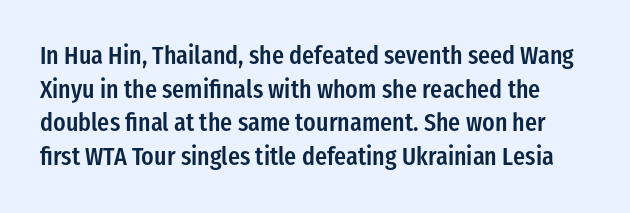
{"italic": "no", "bold": "semi", "underline": "no", "line_spacing": "normal", "line_spacing_ratio": 1.35, "letter_spacing": "normal", "letter_spacing_em": 0.0, "glyph_px": 25}
